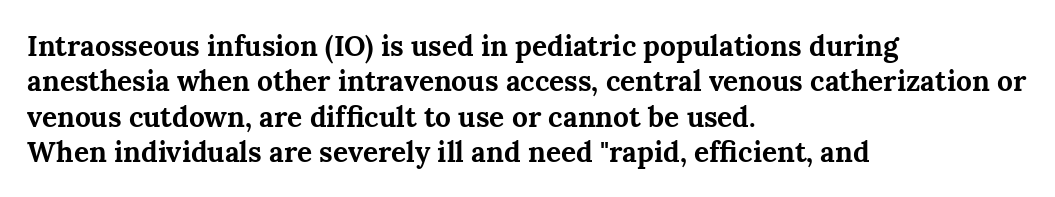
Leading matches the norm, producing a regular column. Layout note: lines flush left. Words float on clear page, feet unadorned. The face used here is proportionally spaced, like ordinary book or web type.
